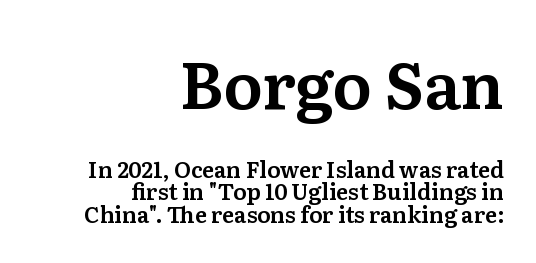
Q: Is the text italic (slanted)? A: No, it is upright.
Q: Is the typeface a serif or a sans-serif typeface? A: Serif.
Q: Is the text underlined? A: No.
Q: How is the paragraph aligned? A: Right-aligned.
Q: Is the spacing between letters normal or unusually wide? A: Normal.
Q: Is the spacing between lines tight, normal or loose? A: Tight.
Q: Which block of text is set in a larger size, the first (top) or the second (bottom)? A: The first (top) one.
Q: Width (condensed, normal, or wide)? A: Normal.
Q: Stroke contrast? A: Medium.
Q: x-height? A: Medium.
Q: Monospaced? A: No.
